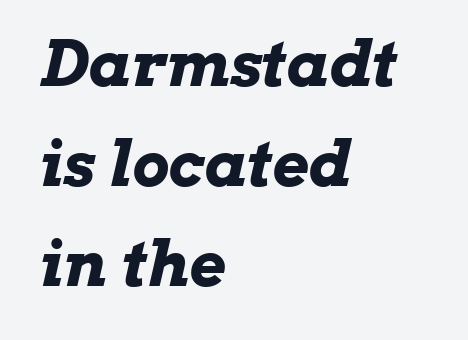
Posture: slanted. On the weight axis this lands at bold, roughly 700. The face used here is rendered with its standard letterfit. Typeset ragged right — the left edge is the straight one. Spacing verdict: proportional, widths tailored to each character.
